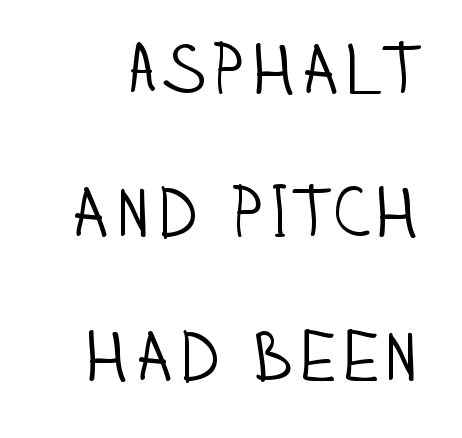
Quick note: underline off. I'd call this a sans setting — the letters go barefoot. Ascenders rise straight up at ninety degrees. The passage shown is typed in a proportional face where columns would drift. Weight: not bold — regular or lighter.
